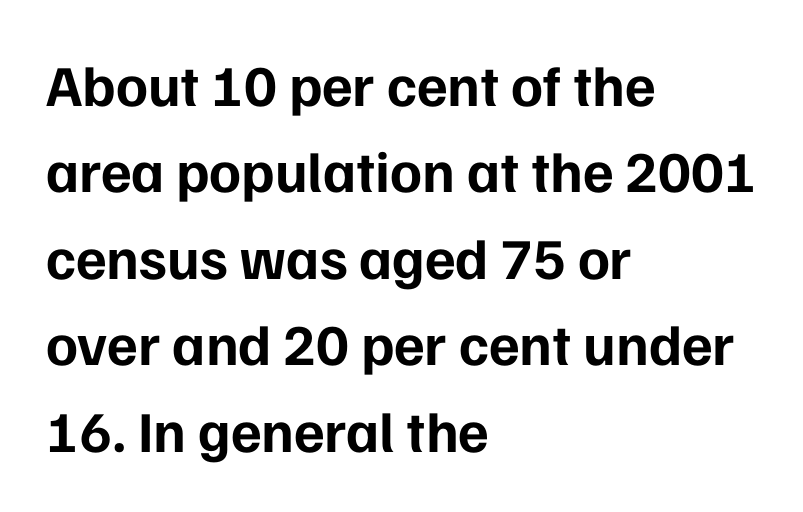
The image shows 58 px bold sans-serif type, upright; set left-aligned, normal line spacing (1.49x), normal letter spacing, not underlined; low stroke contrast and a medium x-height.
